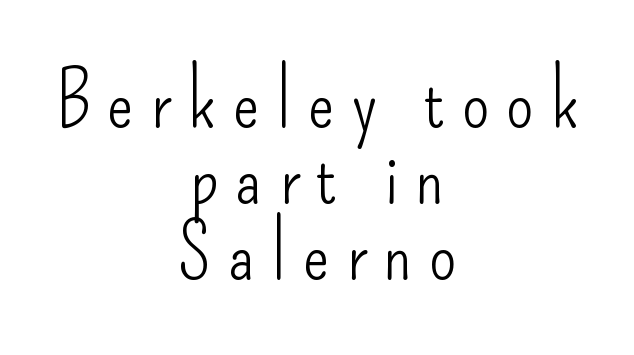
Q: Is the text bold? A: No.
Q: Is the text italic (slanted)? A: No, it is upright.
Q: Is the typeface a serif or a sans-serif typeface? A: Sans-serif.
Q: Is the text underlined? A: No.
Q: How is the paragraph aligned? A: Centered.
Q: Is the spacing between letters normal or unusually wide? A: Unusually wide.
Q: Is the spacing between lines tight, normal or loose? A: Tight.
Q: Width (condensed, normal, or wide)? A: Condensed.
Q: Stroke contrast? A: Low.
Q: x-height? A: Small.
Q: Monospaced? A: No.
